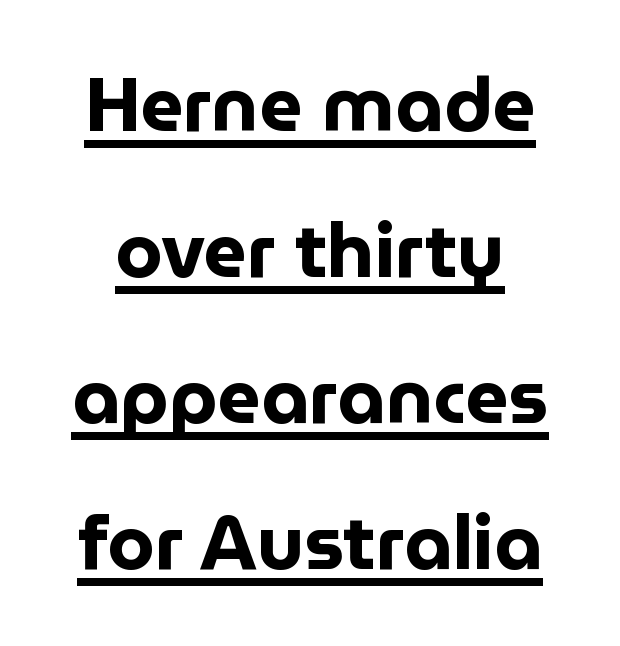
Q: Is the text bold? A: Yes.
Q: Is the text italic (slanted)? A: No, it is upright.
Q: Is the typeface a serif or a sans-serif typeface? A: Sans-serif.
Q: Is the text underlined? A: Yes.
Q: How is the paragraph aligned? A: Centered.
Q: Is the spacing between letters normal or unusually wide? A: Normal.
Q: Is the spacing between lines tight, normal or loose? A: Loose.
Q: Width (condensed, normal, or wide)? A: Normal.
Q: Stroke contrast? A: Low.
Q: x-height? A: Medium.
Q: Monospaced? A: No.
